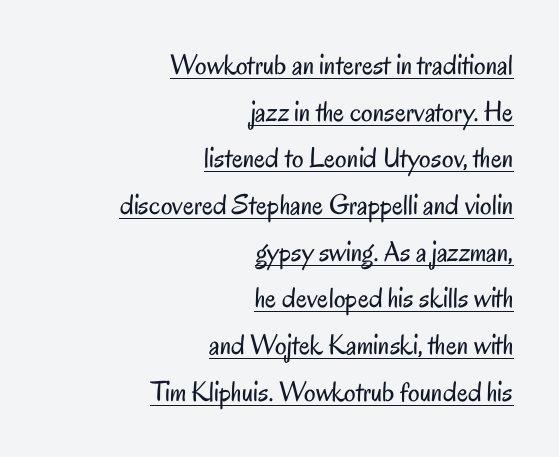
Q: Is the text bold? A: No.
Q: Is the text italic (slanted)? A: No, it is upright.
Q: Is the typeface a serif or a sans-serif typeface? A: Sans-serif.
Q: Is the text underlined? A: Yes.
Q: How is the paragraph aligned? A: Right-aligned.
Q: Is the spacing between letters normal or unusually wide? A: Normal.
Q: Is the spacing between lines tight, normal or loose? A: Normal.
Q: Width (condensed, normal, or wide)? A: Condensed.
Q: Stroke contrast? A: Low.
Q: x-height? A: Small.
Q: Monospaced? A: No.
